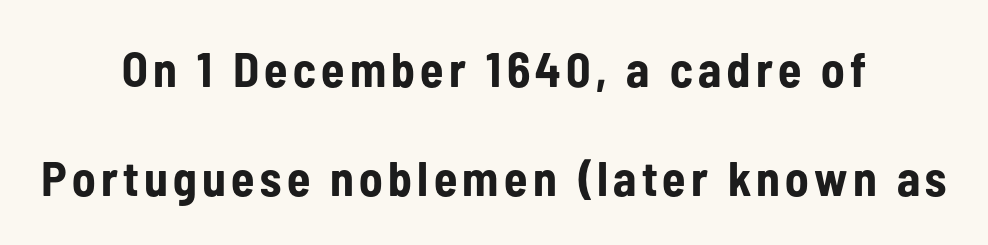
The image shows 48 px bold, condensed sans-serif type, upright; set centered, loose line spacing (2.27x), not underlined; low stroke contrast and a medium x-height.
